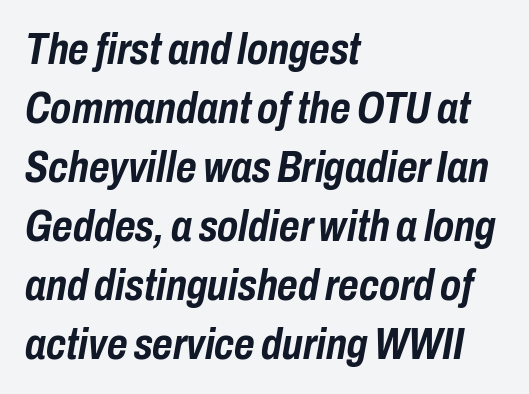
The image shows 44 px semibold, condensed type, italic (leaning right); set left-aligned, normal line spacing (1.34x), normal letter spacing, not underlined; low stroke contrast and a medium x-height.
